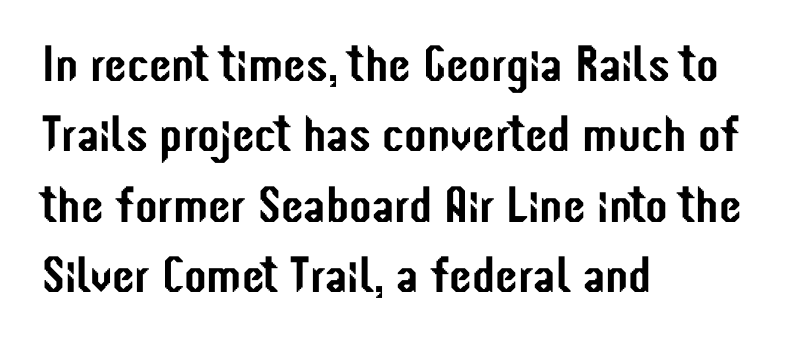
{"serif": "no", "italic": "no", "width": "condensed", "stroke_contrast": "low", "x_height": "medium", "monospaced": "no", "underline": "no", "align": "left", "line_spacing": "normal", "line_spacing_ratio": 1.38, "letter_spacing": "normal", "letter_spacing_em": 0.0, "glyph_px": 51}
